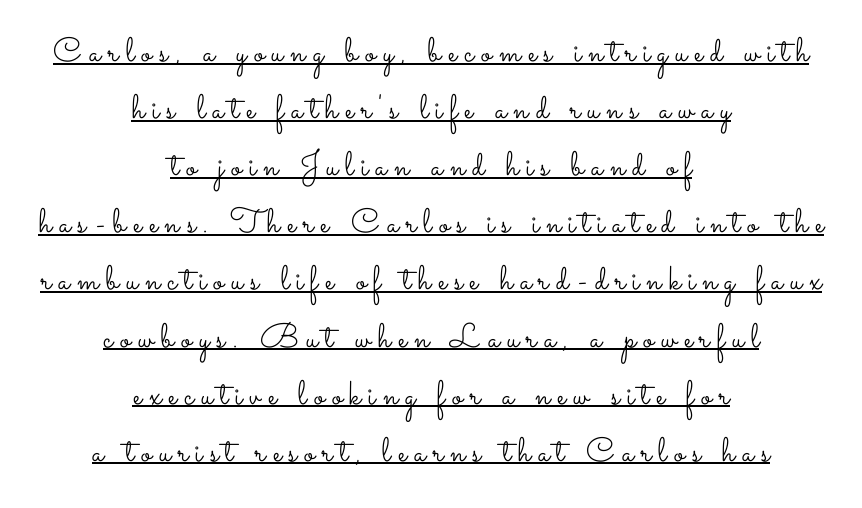
The image shows 34 px light, wide type; set centered, normal line spacing (1.68x), unusually wide letter spacing (+0.21 em), underlined; low stroke contrast and a small x-height.
